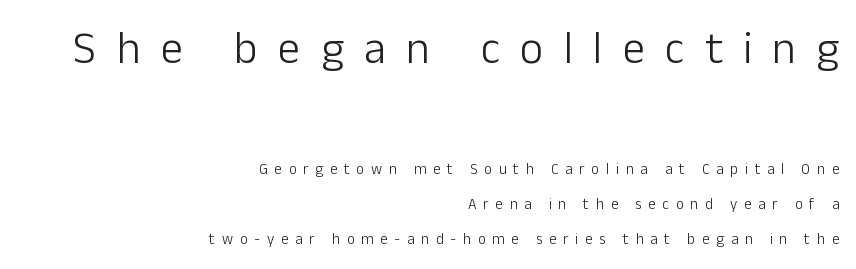
{"serif": "no", "italic": "no", "bold": "no", "weight": "light", "width": "normal", "stroke_contrast": "low", "x_height": "medium", "monospaced": "no", "underline": "no", "align": "right", "line_spacing": "loose", "line_spacing_ratio": 2.34, "letter_spacing": "wide", "letter_spacing_em": 0.45, "larger_block": "first", "size_ratio": 3.0, "glyph_px": 45}
